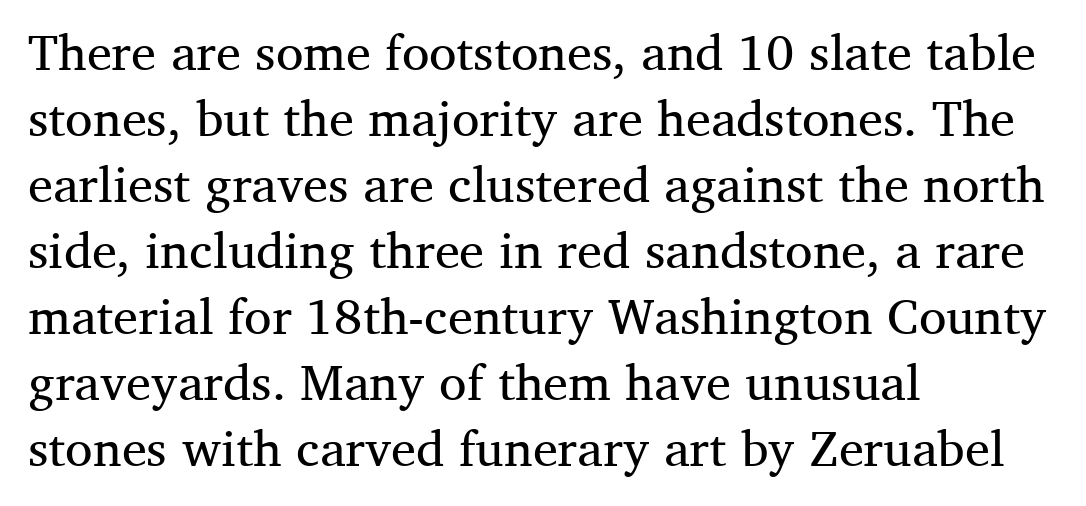
Q: Is the text bold? A: No.
Q: Is the text italic (slanted)? A: No, it is upright.
Q: Is the typeface a serif or a sans-serif typeface? A: Serif.
Q: Is the text underlined? A: No.
Q: How is the paragraph aligned? A: Left-aligned.
Q: Is the spacing between letters normal or unusually wide? A: Normal.
Q: Is the spacing between lines tight, normal or loose? A: Normal.
Q: Width (condensed, normal, or wide)? A: Normal.
Q: Stroke contrast? A: Medium.
Q: x-height? A: Medium.
Q: Monospaced? A: No.
